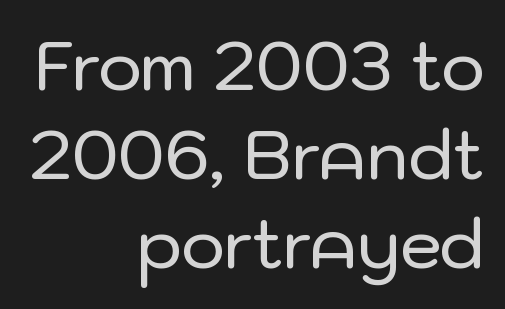
Varying glyph widths throughout — classic text-font behaviour. These lines sit exactly where default settings would place them. What kind of face is this? One without serifs — a sans. Caption: multi-line text, flush right, ragged left.
